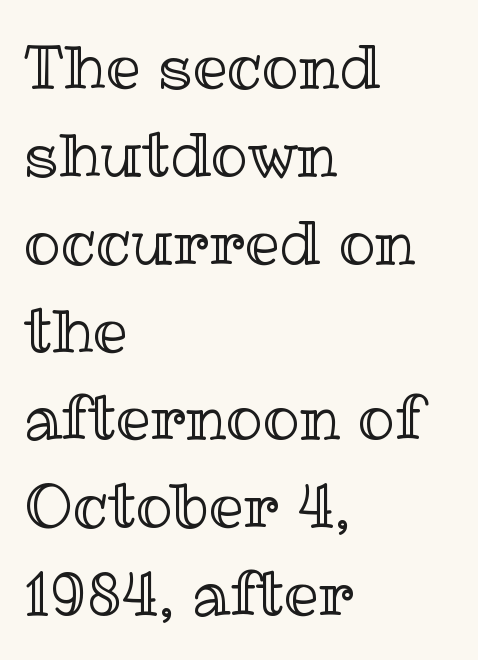
The image shows 61 px text type, upright; set left-aligned, normal line spacing (1.44x), normal letter spacing, not underlined; a medium x-height.
